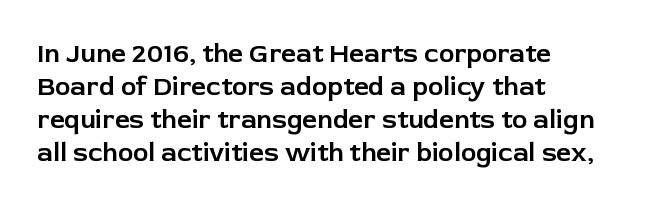
{"italic": "no", "underline": "no", "align": "left", "line_spacing": "normal", "line_spacing_ratio": 1.27, "letter_spacing": "normal", "letter_spacing_em": 0.0, "glyph_px": 26}
